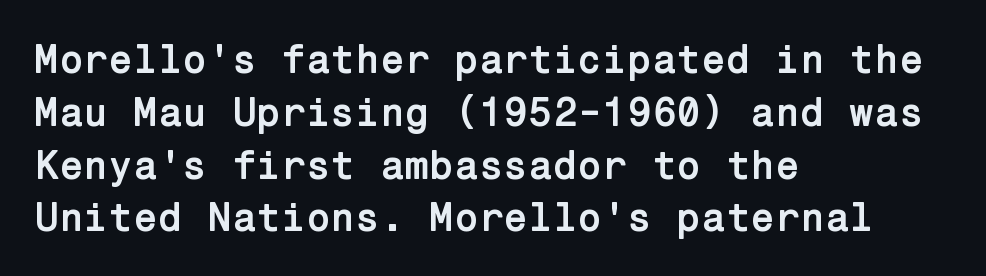
Q: Is the text bold? A: Yes.
Q: Is the text italic (slanted)? A: No, it is upright.
Q: Is the typeface a serif or a sans-serif typeface? A: Sans-serif.
Q: Is the text underlined? A: No.
Q: How is the paragraph aligned? A: Left-aligned.
Q: Is the spacing between letters normal or unusually wide? A: Normal.
Q: Is the spacing between lines tight, normal or loose? A: Normal.
Q: Width (condensed, normal, or wide)? A: Normal.
Q: Stroke contrast? A: Low.
Q: x-height? A: Medium.
